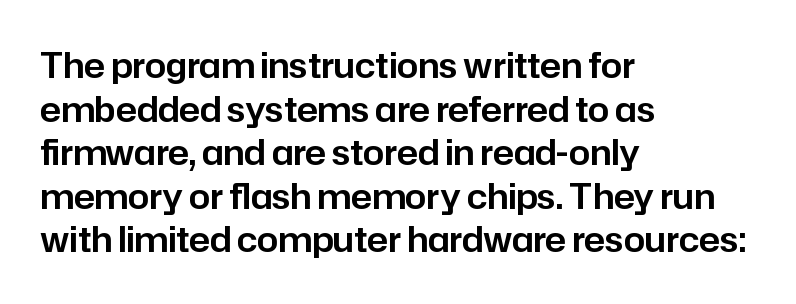
Underlining? Definitely not there. Each letter's strokes conclude bluntly, with no projecting serifs. The letters advance in unequal steps, a hallmark of proportional type. A typesetter would call this leading conventional body-copy spacing.
